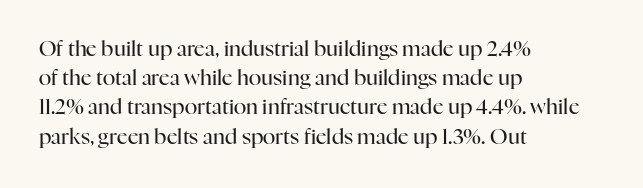
Q: Is the text bold? A: No.
Q: Is the text italic (slanted)? A: No, it is upright.
Q: Is the text underlined? A: No.
Q: How is the paragraph aligned? A: Left-aligned.
Q: Is the spacing between letters normal or unusually wide? A: Normal.
Q: Is the spacing between lines tight, normal or loose? A: Normal.
